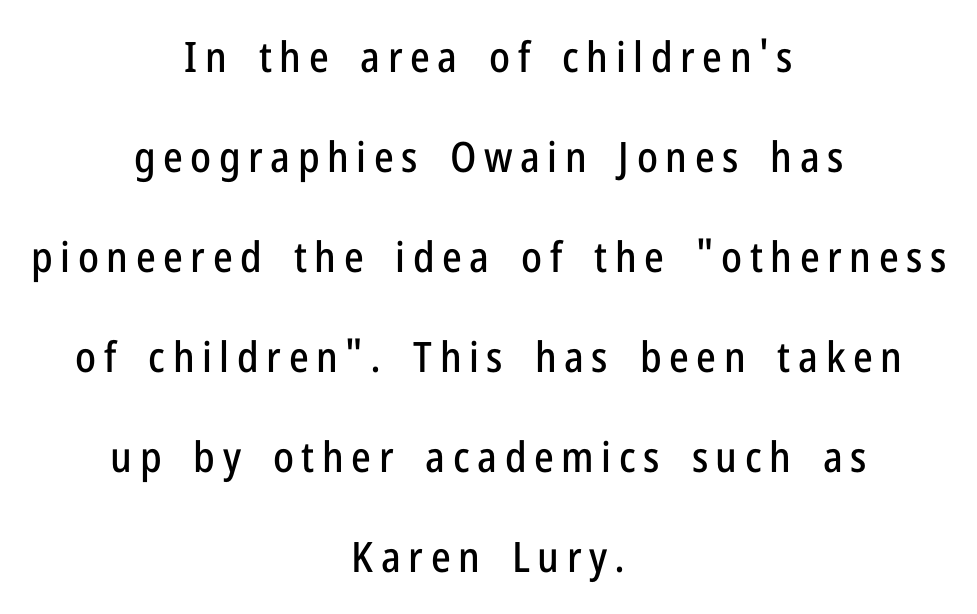
{"serif": "no", "italic": "no", "width": "condensed", "stroke_contrast": "low", "x_height": "medium", "monospaced": "no", "underline": "no", "align": "center", "line_spacing": "loose", "line_spacing_ratio": 2.38, "glyph_px": 42}
